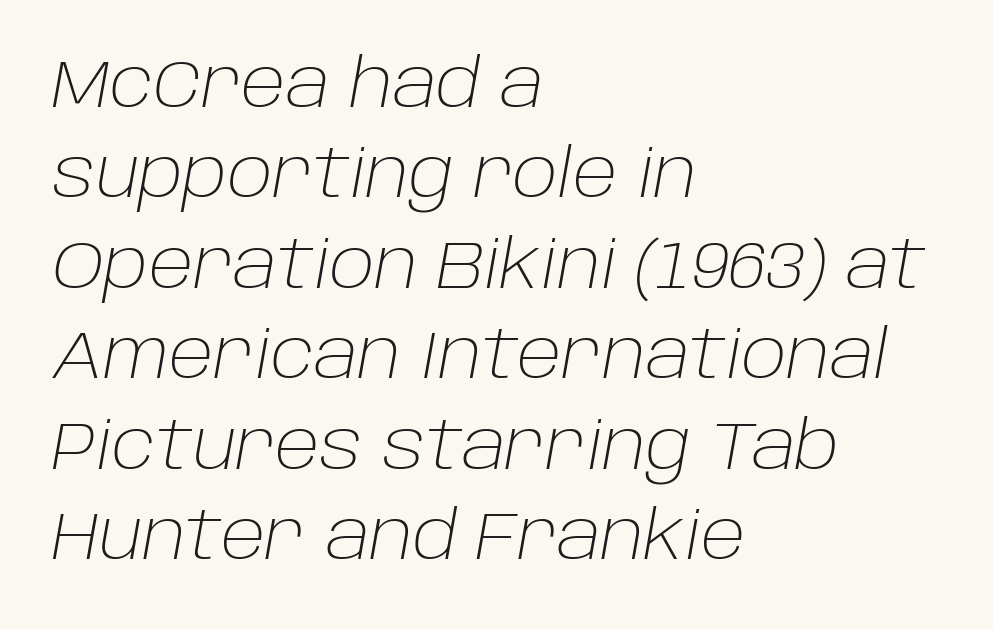
Q: Is the text bold? A: No.
Q: Is the text italic (slanted)? A: Yes, it leans right by about 10 degrees.
Q: Is the text underlined? A: No.
Q: How is the paragraph aligned? A: Left-aligned.
Q: Is the spacing between letters normal or unusually wide? A: Normal.
Q: Is the spacing between lines tight, normal or loose? A: Normal.
Q: Width (condensed, normal, or wide)? A: Normal.
Q: Stroke contrast? A: Low.
Q: x-height? A: Large.
Q: Monospaced? A: No.
